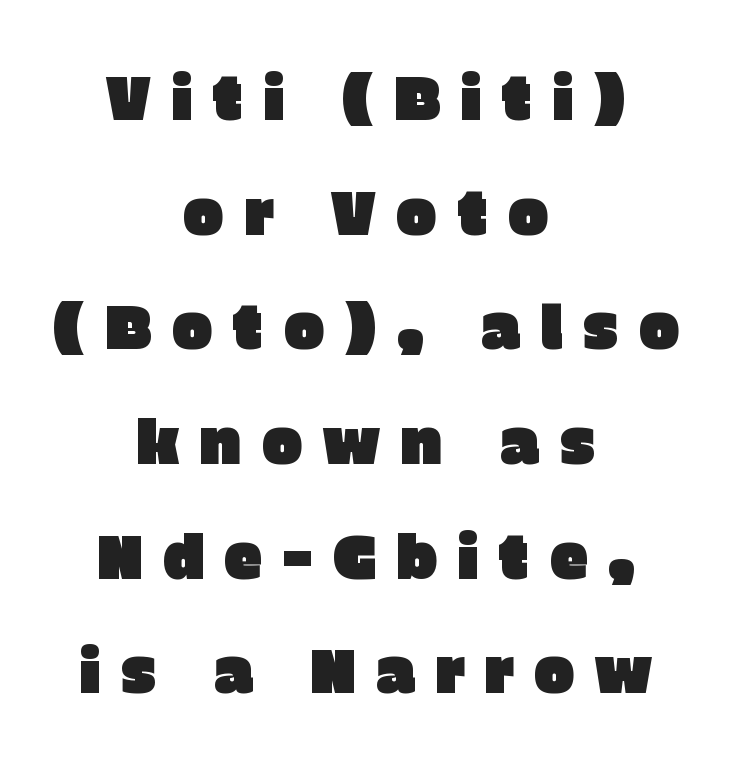
{"serif": "no", "italic": "no", "width": "normal", "stroke_contrast": "low", "x_height": "large", "monospaced": "no", "underline": "no", "align": "center", "line_spacing_ratio": 1.85, "letter_spacing": "wide", "letter_spacing_em": 0.31, "glyph_px": 62}
